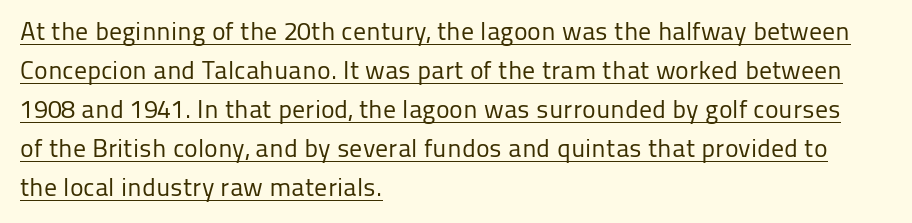
Q: Is the text bold? A: No.
Q: Is the text italic (slanted)? A: No, it is upright.
Q: Is the text underlined? A: Yes.
Q: How is the paragraph aligned? A: Left-aligned.
Q: Is the spacing between letters normal or unusually wide? A: Normal.
Q: Is the spacing between lines tight, normal or loose? A: Normal.
